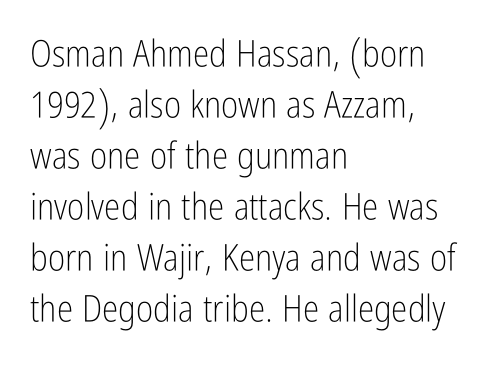
Q: Is the text bold? A: No.
Q: Is the text italic (slanted)? A: No, it is upright.
Q: Is the typeface a serif or a sans-serif typeface? A: Sans-serif.
Q: Is the text underlined? A: No.
Q: How is the paragraph aligned? A: Left-aligned.
Q: Is the spacing between letters normal or unusually wide? A: Normal.
Q: Is the spacing between lines tight, normal or loose? A: Normal.
Q: Width (condensed, normal, or wide)? A: Condensed.
Q: Stroke contrast? A: Low.
Q: x-height? A: Medium.
Q: Monospaced? A: No.
